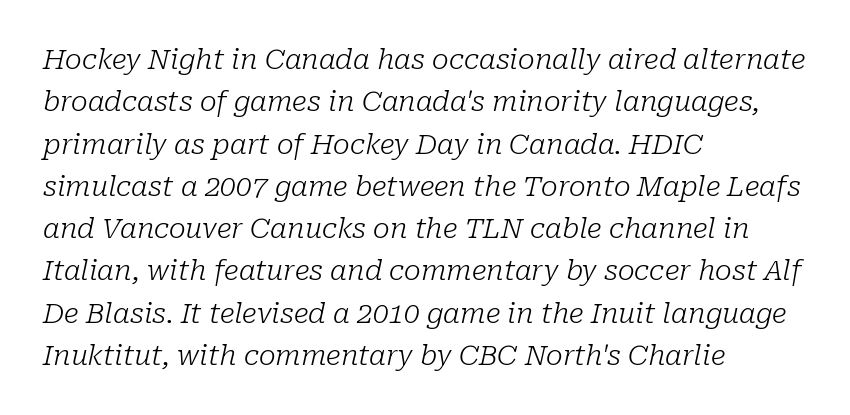
The glyphs in this specimen are seriffed. Italic: yes, the glyphs are oblique. Rule under the text: the space is simply empty. Standard letterfit; no display-style spreading of the glyphs. The font is comparable to plain body text, perhaps lighter. Compared with typical paragraphs, the rows here are spaced about the same.
